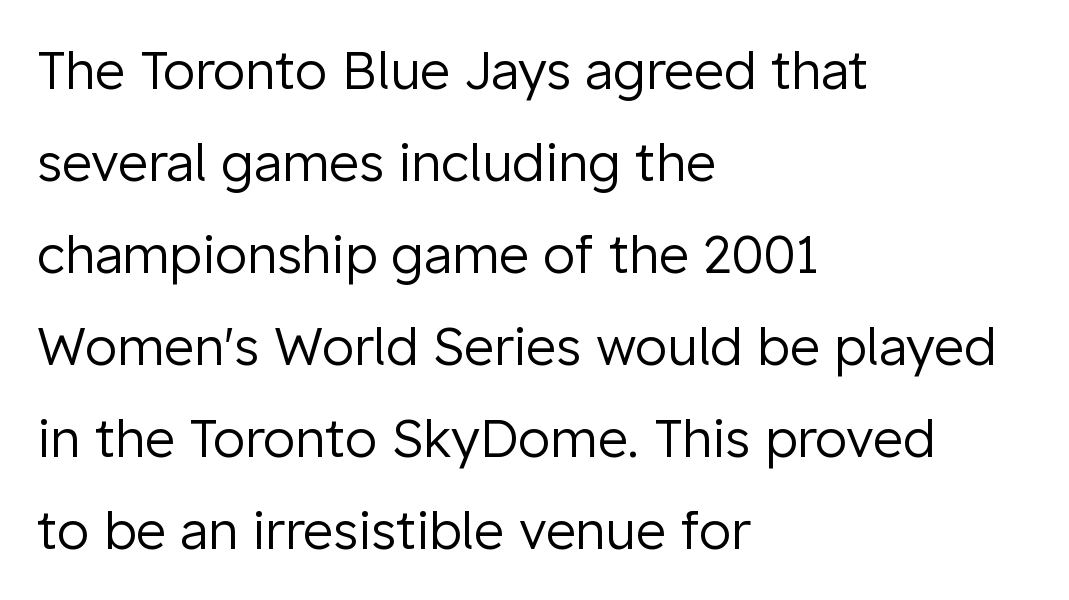
The image shows 52 px regular-weight sans-serif type, upright; set left-aligned, line spacing 1.77x, normal letter spacing, not underlined; low stroke contrast and a medium x-height.
